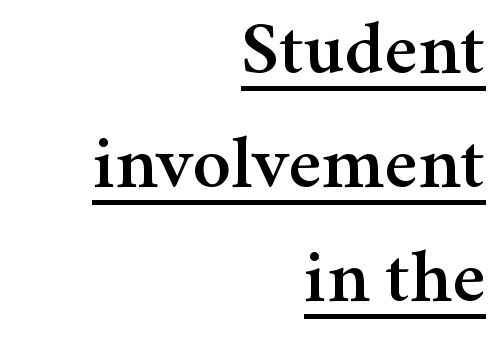
{"serif": "yes", "italic": "no", "width": "normal", "stroke_contrast": "medium", "x_height": "medium", "monospaced": "no", "underline": "yes", "align": "right", "line_spacing": "normal", "line_spacing_ratio": 1.48, "letter_spacing": "normal", "letter_spacing_em": 0.0, "glyph_px": 77}
